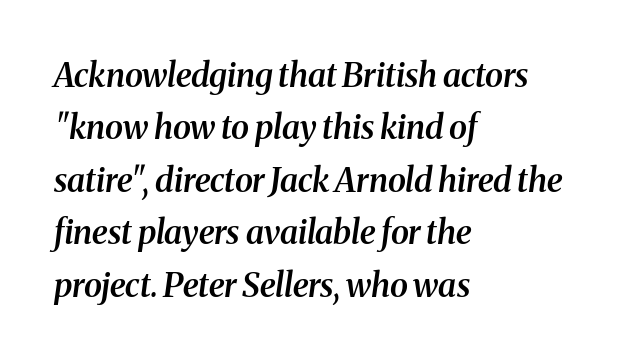
Q: Is the text bold? A: Semi-bold.
Q: Is the text italic (slanted)? A: Yes, it leans right by about 8 degrees.
Q: Is the typeface a serif or a sans-serif typeface? A: Serif.
Q: Is the text underlined? A: No.
Q: How is the paragraph aligned? A: Left-aligned.
Q: Is the spacing between letters normal or unusually wide? A: Normal.
Q: Is the spacing between lines tight, normal or loose? A: Normal.
Q: Width (condensed, normal, or wide)? A: Normal.
Q: Stroke contrast? A: Medium.
Q: x-height? A: Medium.
Q: Monospaced? A: No.
